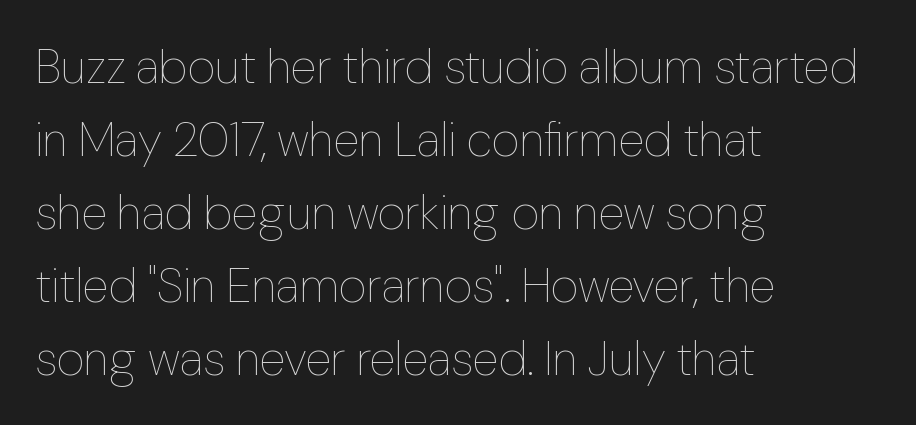
{"italic": "no", "bold": "no", "weight": "thin", "width": "normal", "stroke_contrast": "low", "x_height": "medium", "monospaced": "no", "underline": "no", "align": "left", "line_spacing": "normal", "line_spacing_ratio": 1.52, "letter_spacing": "normal", "letter_spacing_em": 0.0, "glyph_px": 48}
